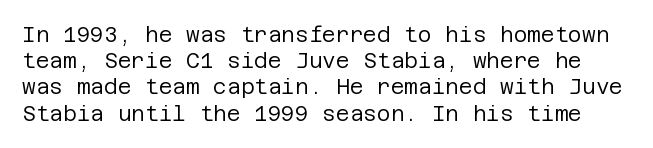
The image shows 21 px text type, upright; set normal line spacing (1.25x), normal letter spacing, not underlined.
